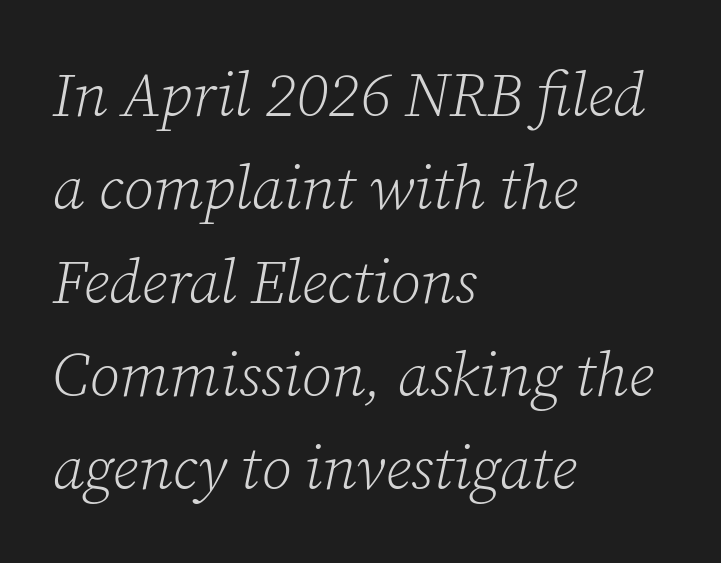
Q: Is the text bold? A: No.
Q: Is the text italic (slanted)? A: Yes, it leans right by about 12 degrees.
Q: Is the typeface a serif or a sans-serif typeface? A: Serif.
Q: Is the text underlined? A: No.
Q: How is the paragraph aligned? A: Left-aligned.
Q: Is the spacing between letters normal or unusually wide? A: Normal.
Q: Is the spacing between lines tight, normal or loose? A: Normal.
Q: Width (condensed, normal, or wide)? A: Normal.
Q: Stroke contrast? A: Low.
Q: x-height? A: Medium.
Q: Monospaced? A: No.
